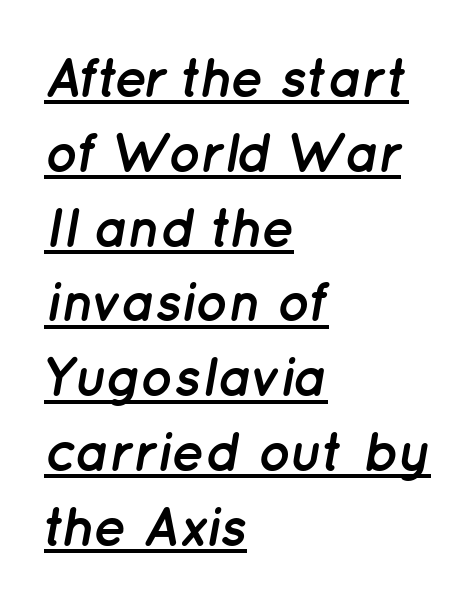
Default kerning and tracking; the words read as compact shapes. This rendering uses left alignment, leaving the right contour irregular. Yep, that's italic — everything's leaning. The glyphs have the mass of a bold cut. The words here are underlined. Varying glyph widths throughout — classic text-font behaviour.
